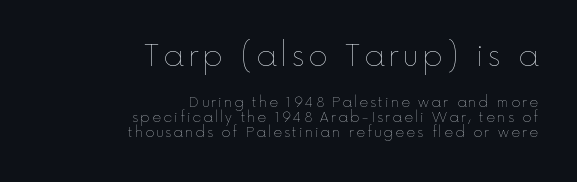
The image shows 29 px thin type, upright; set right-aligned, tight line spacing (1.09x), not underlined; the first (top) block is 2.07x larger; a medium x-height.
